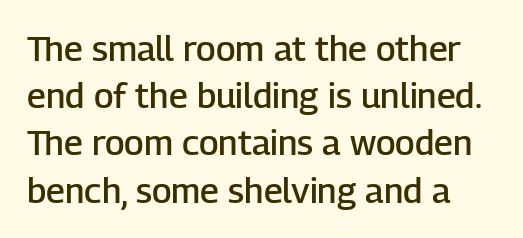
Q: Is the text bold? A: Semi-bold.
Q: Is the text italic (slanted)? A: No, it is upright.
Q: Is the typeface a serif or a sans-serif typeface? A: Sans-serif.
Q: Is the text underlined? A: No.
Q: Is the spacing between letters normal or unusually wide? A: Normal.
Q: Is the spacing between lines tight, normal or loose? A: Normal.
Q: Width (condensed, normal, or wide)? A: Normal.
Q: Stroke contrast? A: Low.
Q: x-height? A: Medium.
Q: Monospaced? A: No.
